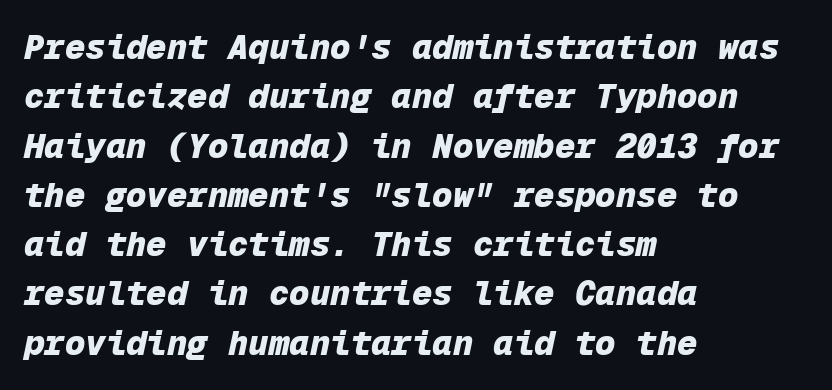
{"italic": "yes", "lean": "right", "slant_degrees": 12, "bold": "yes", "weight": "heavy", "width": "normal", "stroke_contrast": "low", "x_height": "medium", "monospaced": "yes", "underline": "no", "align": "left", "line_spacing": "normal", "line_spacing_ratio": 1.45, "letter_spacing": "normal", "letter_spacing_em": 0.0, "glyph_px": 34}
